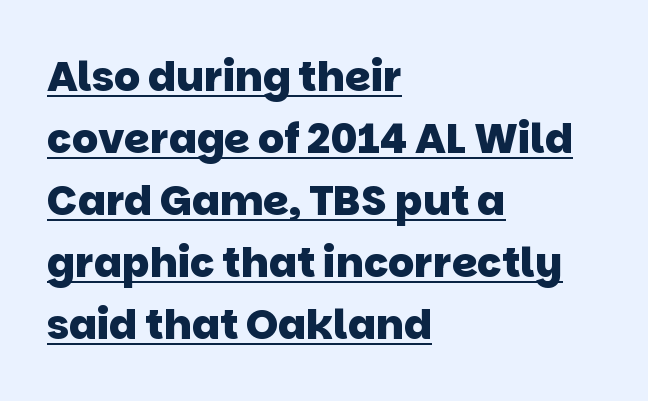
{"serif": "no", "bold": "yes", "weight": "heavy", "width": "normal", "stroke_contrast": "low", "x_height": "large", "monospaced": "no", "underline": "yes", "align": "left", "line_spacing": "normal", "line_spacing_ratio": 1.51, "letter_spacing": "normal", "letter_spacing_em": 0.0, "glyph_px": 41}
